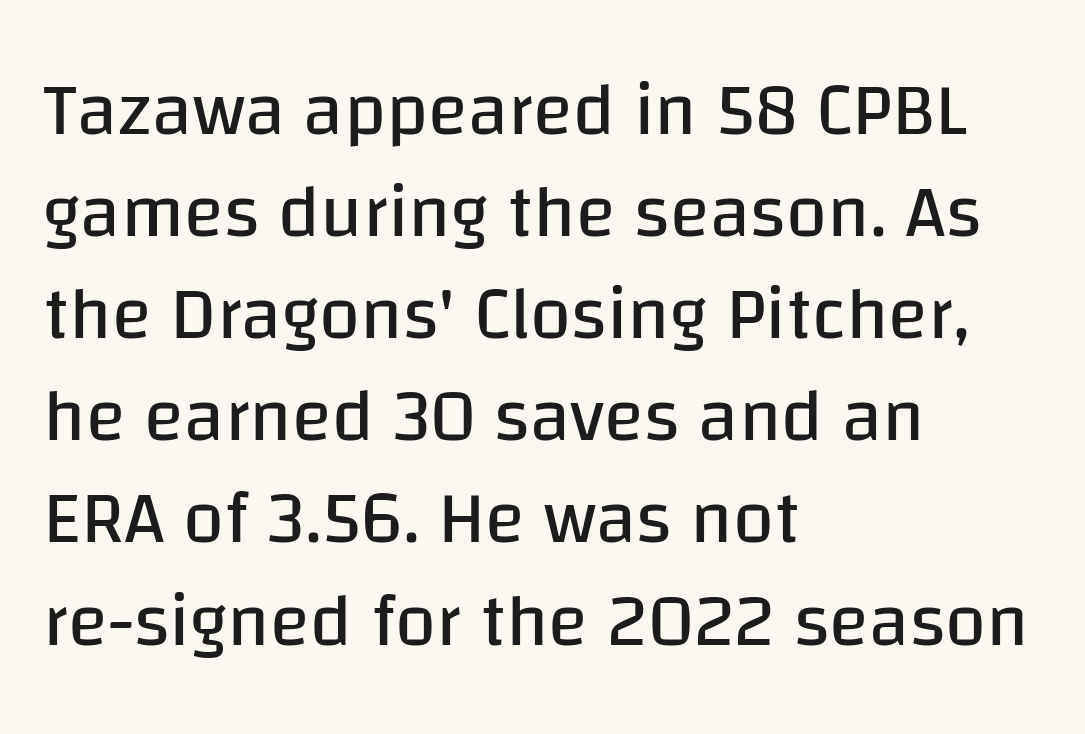
The image shows 74 px regular-weight sans-serif type, upright; set left-aligned, normal line spacing (1.38x), normal letter spacing, not underlined; low stroke contrast and a large x-height.
